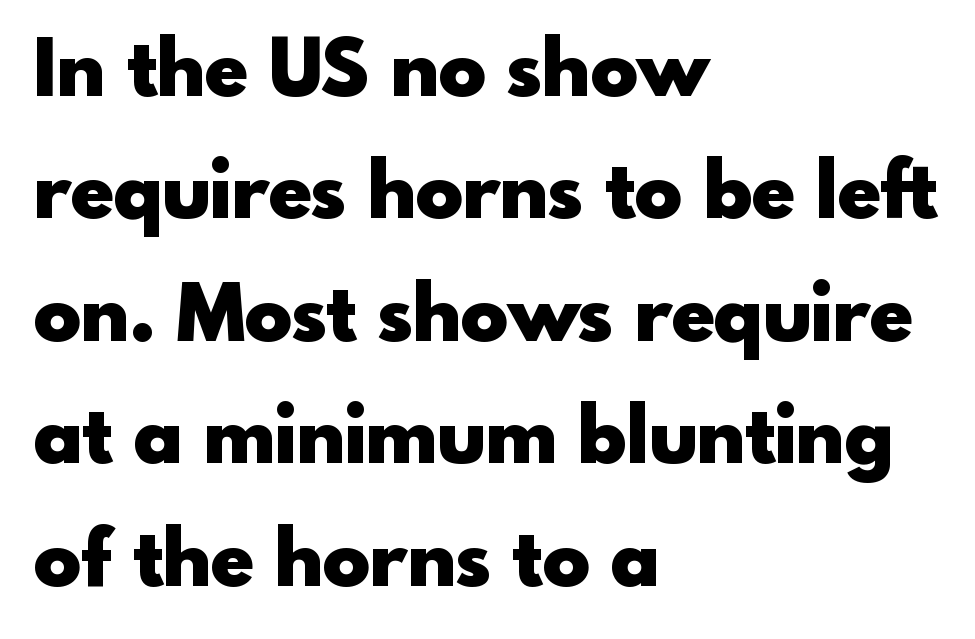
The image shows 79 px heavy sans-serif type, upright; set left-aligned, normal line spacing (1.55x), normal letter spacing, not underlined; a small x-height.
